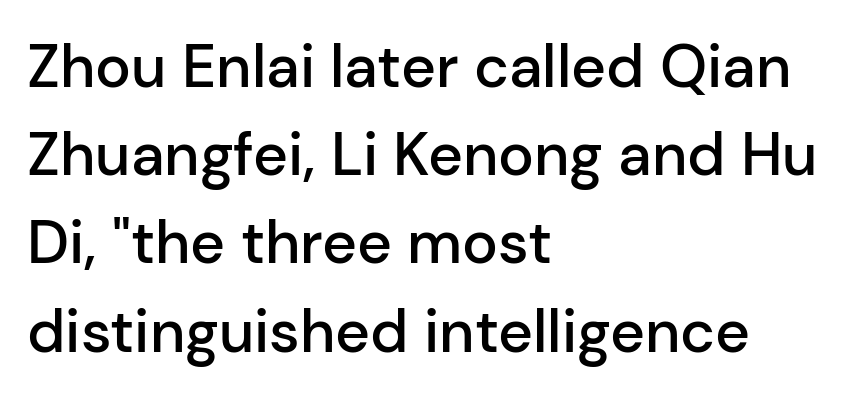
The image shows 60 px semibold sans-serif type, upright; set left-aligned, normal line spacing (1.47x), normal letter spacing, not underlined; low stroke contrast and a medium x-height.
